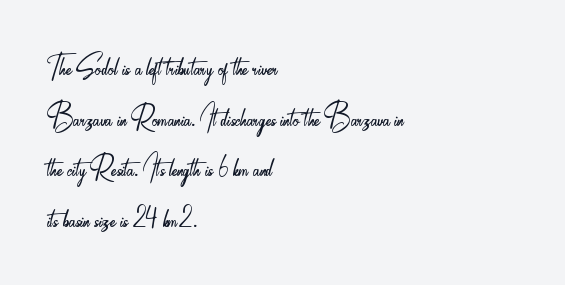
{"serif": "no", "bold": "no", "weight": "light", "width": "condensed", "stroke_contrast": "low", "x_height": "small", "monospaced": "no", "underline": "no", "align": "left", "line_spacing": "normal", "line_spacing_ratio": 1.33, "letter_spacing": "normal", "letter_spacing_em": 0.0, "glyph_px": 38}
